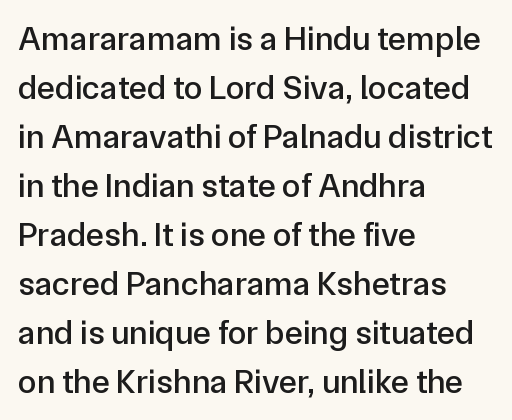
{"serif": "no", "italic": "no", "width": "normal", "stroke_contrast": "low", "x_height": "medium", "monospaced": "no", "underline": "no", "align": "left", "line_spacing": "normal", "line_spacing_ratio": 1.44, "letter_spacing": "normal", "letter_spacing_em": 0.0, "glyph_px": 34}
